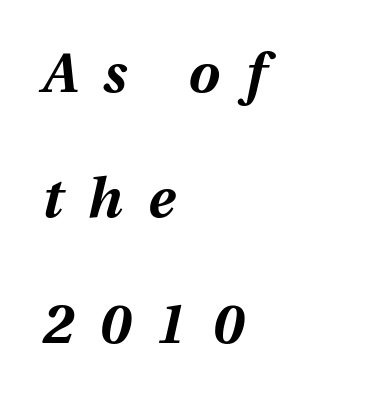
Q: Is the text bold? A: Yes.
Q: Is the text italic (slanted)? A: Yes, it leans right by about 12 degrees.
Q: Is the text underlined? A: No.
Q: How is the paragraph aligned? A: Left-aligned.
Q: Is the spacing between letters normal or unusually wide? A: Unusually wide.
Q: Is the spacing between lines tight, normal or loose? A: Loose.
Q: Width (condensed, normal, or wide)? A: Normal.
Q: Stroke contrast? A: Medium.
Q: x-height? A: Medium.
Q: Monospaced? A: No.
